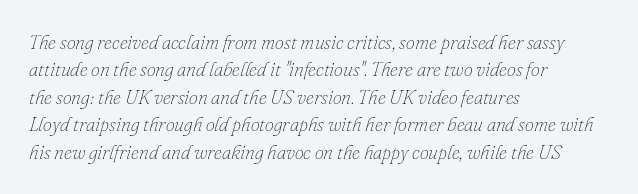
Q: Is the text bold? A: No.
Q: Is the text italic (slanted)? A: Yes, it leans right by about 16 degrees.
Q: Is the text underlined? A: No.
Q: How is the paragraph aligned? A: Left-aligned.
Q: Is the spacing between letters normal or unusually wide? A: Normal.
Q: Is the spacing between lines tight, normal or loose? A: Normal.
